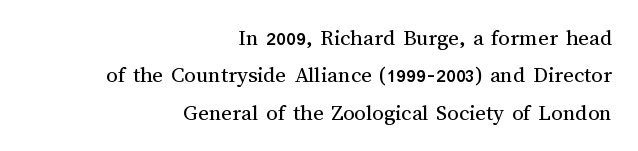
The image shows 23 px text type, upright; set right-aligned, normal line spacing (1.63x), normal letter spacing, not underlined.
